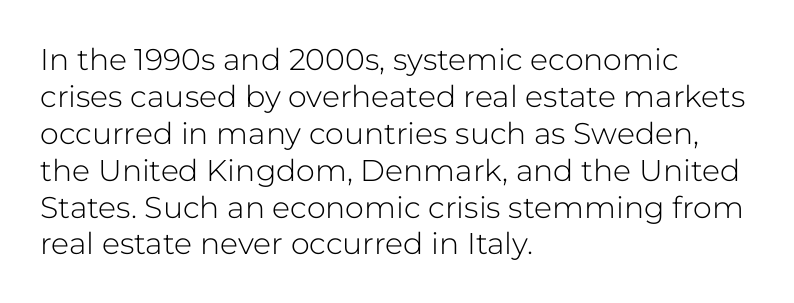
{"serif": "no", "italic": "no", "bold": "no", "weight": "light", "width": "normal", "stroke_contrast": "low", "x_height": "medium", "monospaced": "no", "underline": "no", "align": "left", "line_spacing_ratio": 1.23, "letter_spacing": "normal", "letter_spacing_em": 0.0, "glyph_px": 30}
